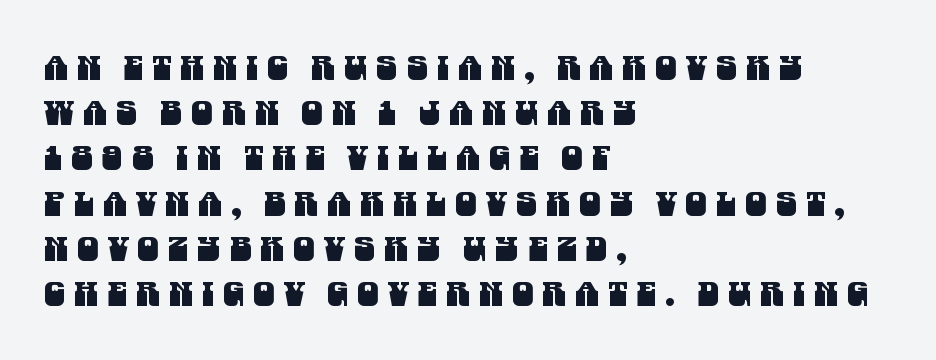
The image shows 34 px condensed sans-serif type; set left-aligned, normal line spacing (1.33x), unusually wide letter spacing (+0.27 em), not underlined; medium stroke contrast and a large x-height.
